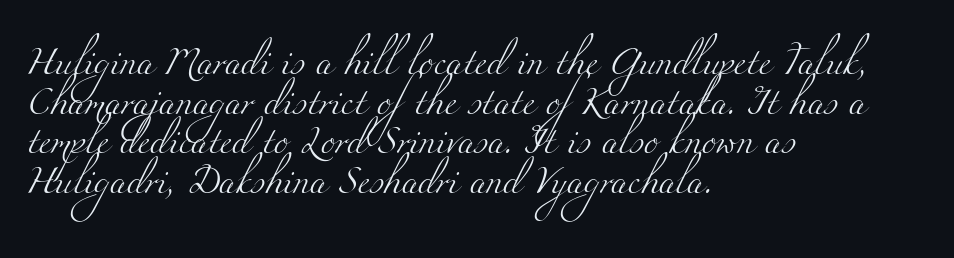
Q: Is the text bold? A: No.
Q: Is the text underlined? A: No.
Q: How is the paragraph aligned? A: Left-aligned.
Q: Is the spacing between letters normal or unusually wide? A: Normal.
Q: Is the spacing between lines tight, normal or loose? A: Normal.
